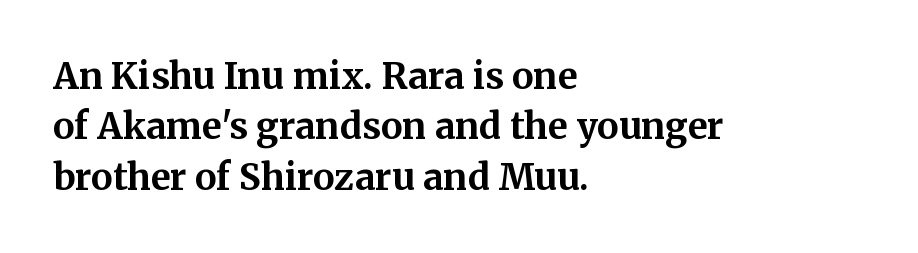
Q: Is the text bold? A: Yes.
Q: Is the text italic (slanted)? A: No, it is upright.
Q: Is the typeface a serif or a sans-serif typeface? A: Serif.
Q: Is the text underlined? A: No.
Q: How is the paragraph aligned? A: Left-aligned.
Q: Is the spacing between letters normal or unusually wide? A: Normal.
Q: Is the spacing between lines tight, normal or loose? A: Normal.
Q: Width (condensed, normal, or wide)? A: Normal.
Q: Stroke contrast? A: Medium.
Q: x-height? A: Medium.
Q: Monospaced? A: No.
